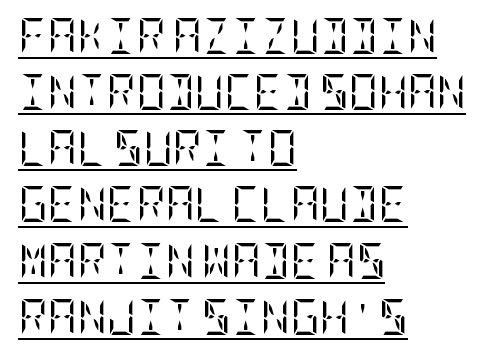
{"serif": "yes", "italic": "no", "bold": "no", "weight": "regular", "width": "condensed", "stroke_contrast": "low", "x_height": "large", "underline": "yes", "align": "left", "line_spacing": "normal", "line_spacing_ratio": 1.56, "letter_spacing": "normal", "letter_spacing_em": 0.0, "glyph_px": 36}
